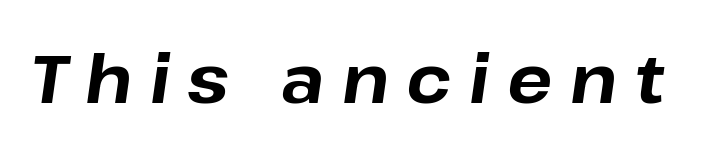
Do the characters align in a grid? No, the font is proportional. Each glyph is drawn with heavy, bold strokes. The font's italic variant was chosen for this text. The gap between lines stays unmarked.
